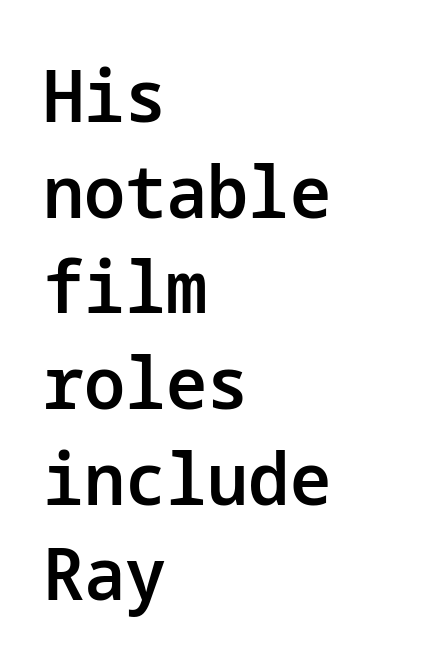
The image shows 73 px semibold sans-serif type, upright; set left-aligned, normal line spacing (1.31x), normal letter spacing, not underlined; low stroke contrast and a medium x-height.
